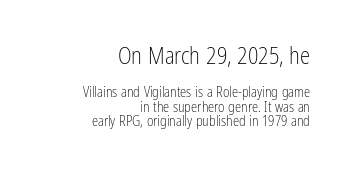
{"italic": "no", "bold": "no", "underline": "no", "align": "right", "line_spacing": "tight", "line_spacing_ratio": 1.06, "letter_spacing": "normal", "letter_spacing_em": 0.0, "larger_block": "first", "size_ratio": 1.64, "glyph_px": 23}
